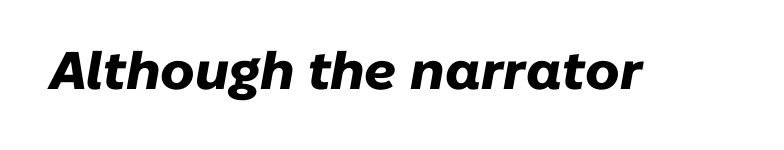
The image shows 53 px heavy type, italic (leaning right); set normal letter spacing, not underlined; low stroke contrast and a medium x-height.
